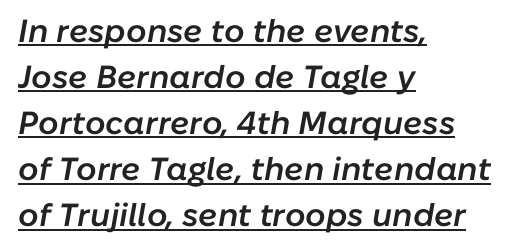
Q: Is the text bold? A: Semi-bold.
Q: Is the text italic (slanted)? A: Yes, it leans right by about 10 degrees.
Q: Is the text underlined? A: Yes.
Q: How is the paragraph aligned? A: Left-aligned.
Q: Is the spacing between letters normal or unusually wide? A: Normal.
Q: Is the spacing between lines tight, normal or loose? A: Normal.
Q: Width (condensed, normal, or wide)? A: Normal.
Q: Stroke contrast? A: Low.
Q: x-height? A: Medium.
Q: Monospaced? A: No.
